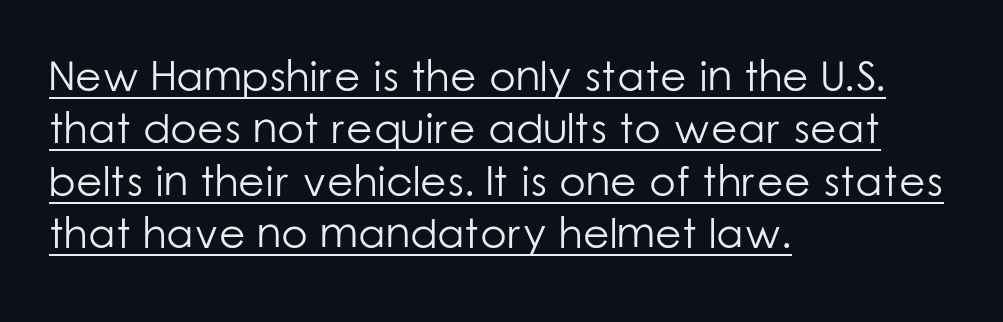
The image shows 43 px light sans-serif type, upright; set left-aligned, line spacing 1.22x, normal letter spacing, underlined; low stroke contrast and a medium x-height.
